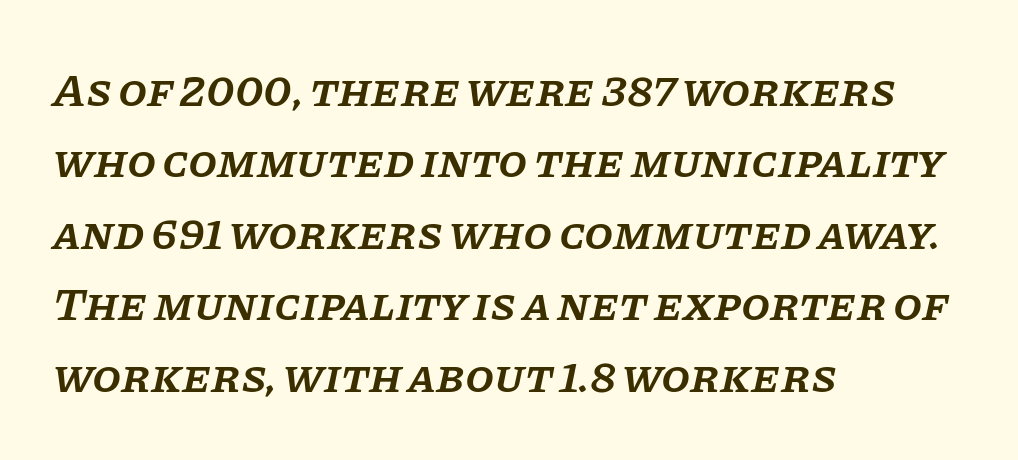
{"serif": "yes", "italic": "yes", "lean": "right", "slant_degrees": 11, "bold": "semi", "weight": "semibold", "width": "normal", "stroke_contrast": "low", "x_height": "large", "monospaced": "no", "underline": "no", "align": "left", "line_spacing": "normal", "line_spacing_ratio": 1.52, "letter_spacing": "normal", "letter_spacing_em": 0.0, "glyph_px": 47}
